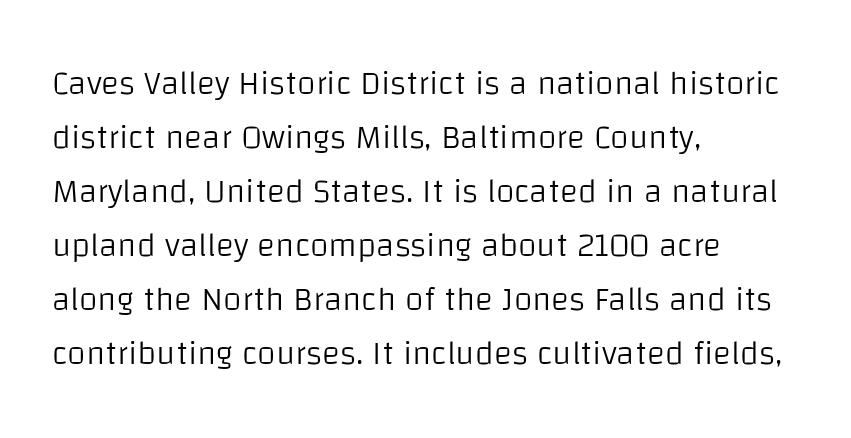
{"serif": "no", "italic": "no", "bold": "no", "weight": "light", "width": "normal", "stroke_contrast": "low", "x_height": "large", "monospaced": "no", "underline": "no", "align": "left", "line_spacing": "normal", "line_spacing_ratio": 1.59, "letter_spacing": "normal", "letter_spacing_em": 0.0, "glyph_px": 34}
